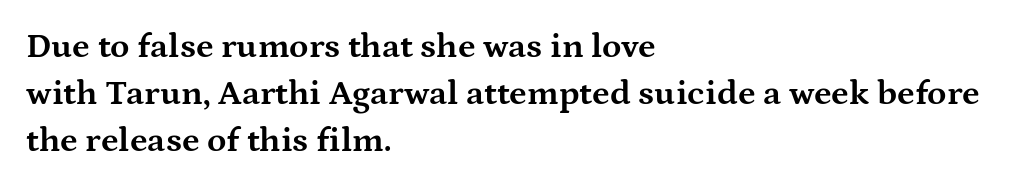
Q: Is the text bold? A: Yes.
Q: Is the text italic (slanted)? A: No, it is upright.
Q: Is the typeface a serif or a sans-serif typeface? A: Serif.
Q: Is the text underlined? A: No.
Q: How is the paragraph aligned? A: Left-aligned.
Q: Is the spacing between letters normal or unusually wide? A: Normal.
Q: Is the spacing between lines tight, normal or loose? A: Normal.
Q: Width (condensed, normal, or wide)? A: Wide.
Q: Stroke contrast? A: Medium.
Q: x-height? A: Medium.
Q: Monospaced? A: No.
